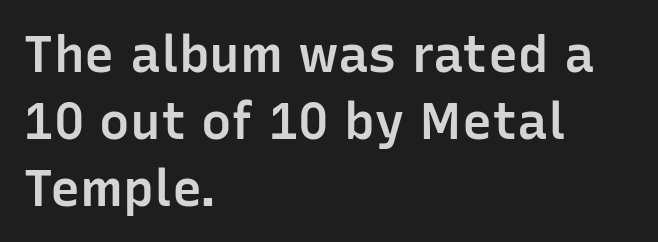
Q: Is the text bold? A: Semi-bold.
Q: Is the text italic (slanted)? A: No, it is upright.
Q: Is the typeface a serif or a sans-serif typeface? A: Sans-serif.
Q: Is the text underlined? A: No.
Q: How is the paragraph aligned? A: Left-aligned.
Q: Is the spacing between letters normal or unusually wide? A: Normal.
Q: Is the spacing between lines tight, normal or loose? A: Normal.
Q: Width (condensed, normal, or wide)? A: Normal.
Q: Stroke contrast? A: Low.
Q: x-height? A: Medium.
Q: Monospaced? A: No.
